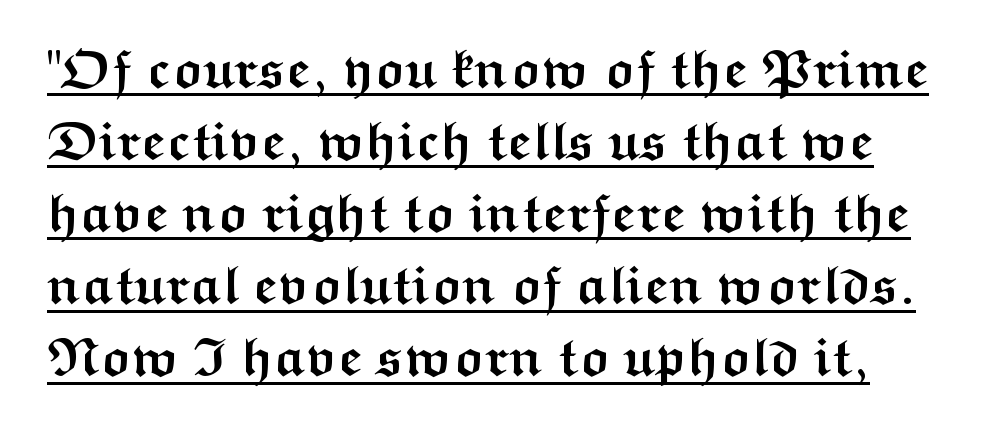
The image shows 53 px semibold, wide sans-serif type, upright; set normal line spacing (1.36x), normal letter spacing, underlined; medium stroke contrast and a medium x-height.
